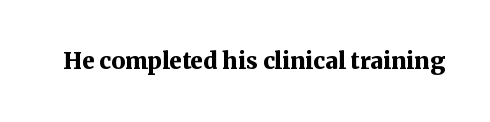
Q: Is the text bold? A: Yes.
Q: Is the text italic (slanted)? A: No, it is upright.
Q: Is the text underlined? A: No.
Q: Is the spacing between letters normal or unusually wide? A: Normal.
